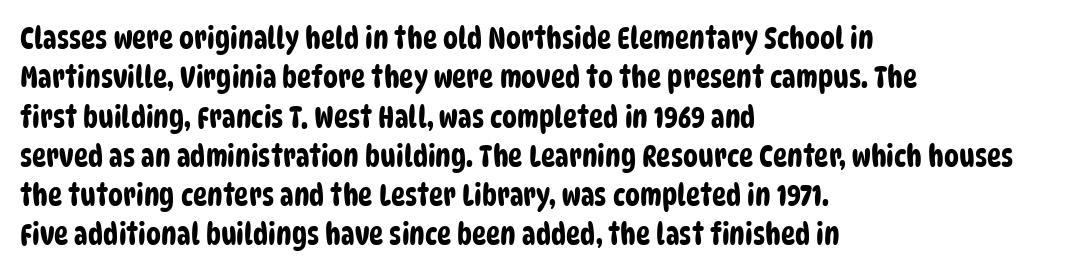
{"serif": "no", "width": "condensed", "stroke_contrast": "low", "x_height": "large", "monospaced": "no", "underline": "no", "align": "left", "line_spacing": "normal", "line_spacing_ratio": 1.31, "letter_spacing": "normal", "letter_spacing_em": 0.0, "glyph_px": 30}
